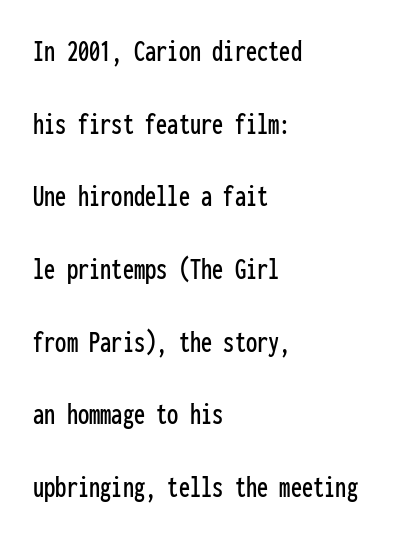
The image shows 32 px condensed sans-serif type, upright, monospaced; set left-aligned, loose line spacing (2.27x), normal letter spacing, not underlined; low stroke contrast and a medium x-height.
